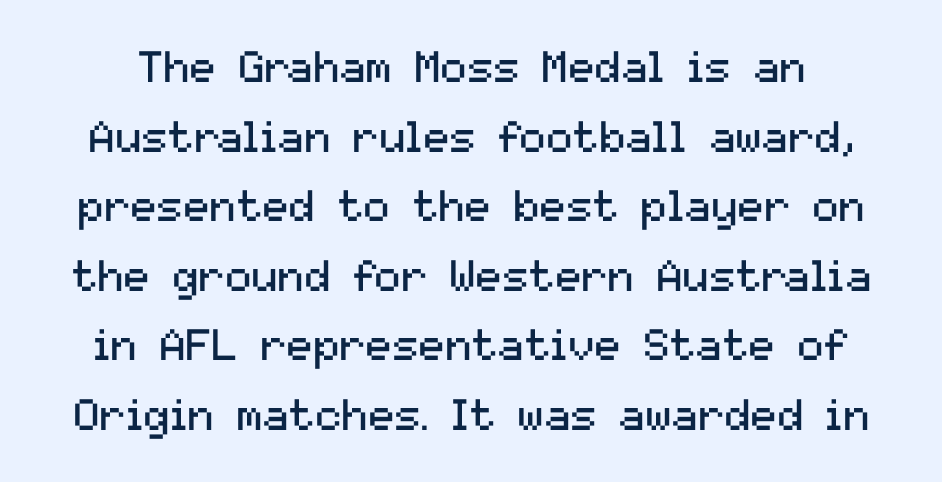
{"serif": "no", "italic": "no", "bold": "no", "weight": "regular", "width": "normal", "stroke_contrast": "medium", "x_height": "medium", "monospaced": "no", "underline": "no", "line_spacing": "normal", "line_spacing_ratio": 1.58, "letter_spacing": "normal", "letter_spacing_em": 0.0, "glyph_px": 44}
